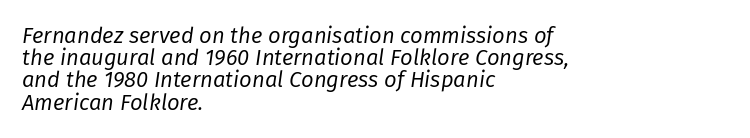
Q: Is the text bold? A: No.
Q: Is the text italic (slanted)? A: Yes, it leans right by about 8 degrees.
Q: Is the text underlined? A: No.
Q: How is the paragraph aligned? A: Left-aligned.
Q: Is the spacing between letters normal or unusually wide? A: Normal.
Q: Is the spacing between lines tight, normal or loose? A: Tight.
